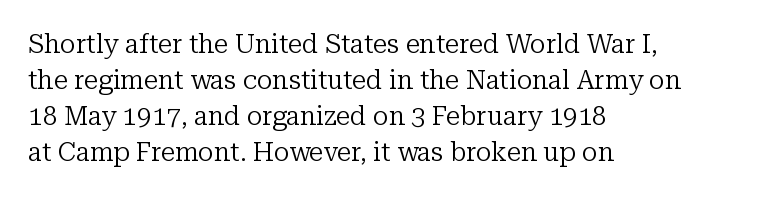
Q: Is the text bold? A: No.
Q: Is the text italic (slanted)? A: No, it is upright.
Q: Is the text underlined? A: No.
Q: How is the paragraph aligned? A: Left-aligned.
Q: Is the spacing between letters normal or unusually wide? A: Normal.
Q: Is the spacing between lines tight, normal or loose? A: Normal.
